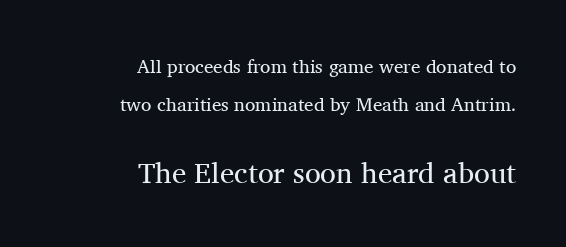
Q: Is the text bold? A: No.
Q: Is the text italic (slanted)? A: No, it is upright.
Q: Is the typeface a serif or a sans-serif typeface? A: Serif.
Q: Is the text underlined? A: No.
Q: How is the paragraph aligned? A: Right-aligned.
Q: Is the spacing between letters normal or unusually wide? A: Normal.
Q: Is the spacing between lines tight, normal or loose? A: Loose.
Q: Which block of text is set in a larger size, the first (top) or the second (bottom)? A: The second (bottom) one.
Q: Width (condensed, normal, or wide)? A: Normal.
Q: Stroke contrast? A: Medium.
Q: x-height? A: Medium.
Q: Monospaced? A: No.
